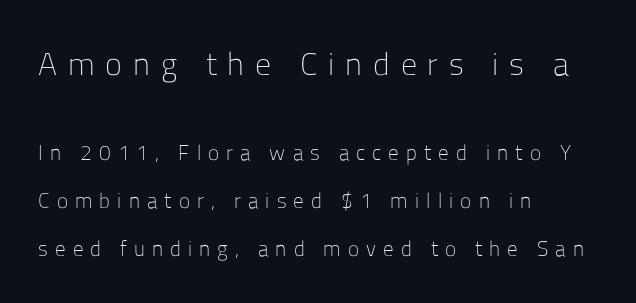
Interline gaps are noticeably wide in this sample. If you squint, the top block still reads clearly — it's the larger of the two. Rule under the text: the space is simply empty. Does the copy run flush right? No — it runs flush left. A typesetter would call this proportional, since set widths differ per character. Is the letter spacing exaggerated? Yes — the characters are pushed far apart.
